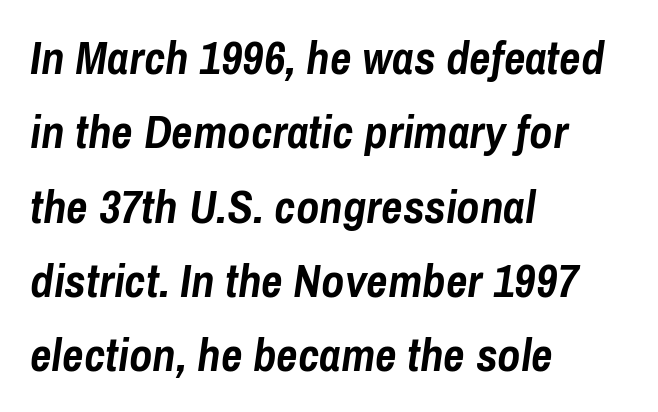
{"italic": "yes", "lean": "right", "slant_degrees": 8, "bold": "yes", "weight": "semibold", "width": "condensed", "stroke_contrast": "low", "x_height": "medium", "monospaced": "no", "underline": "no", "align": "left", "line_spacing": "normal", "line_spacing_ratio": 1.58, "letter_spacing": "normal", "letter_spacing_em": 0.0, "glyph_px": 47}
